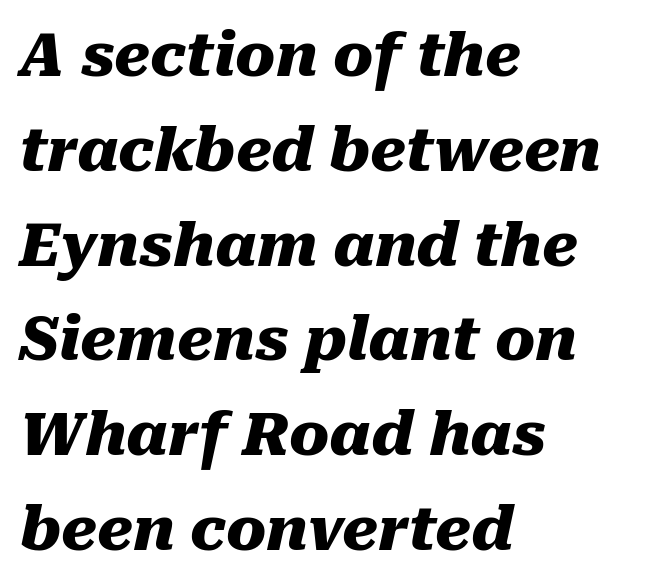
Q: Is the text bold? A: Yes.
Q: Is the text italic (slanted)? A: Yes, it leans right by about 10 degrees.
Q: Is the text underlined? A: No.
Q: How is the paragraph aligned? A: Left-aligned.
Q: Is the spacing between letters normal or unusually wide? A: Normal.
Q: Is the spacing between lines tight, normal or loose? A: Normal.
Q: Width (condensed, normal, or wide)? A: Normal.
Q: Stroke contrast? A: Medium.
Q: x-height? A: Medium.
Q: Monospaced? A: No.
